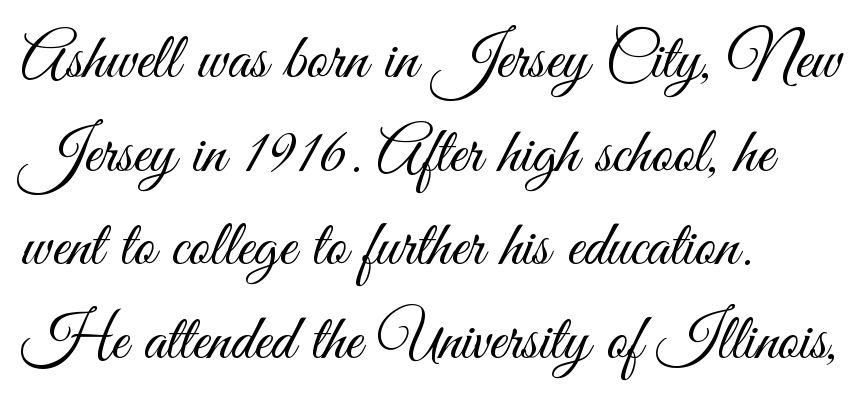
Q: Is the text bold? A: No.
Q: Is the text italic (slanted)? A: Yes.
Q: Is the typeface a serif or a sans-serif typeface? A: Sans-serif.
Q: Is the text underlined? A: No.
Q: How is the paragraph aligned? A: Left-aligned.
Q: Is the spacing between letters normal or unusually wide? A: Normal.
Q: Is the spacing between lines tight, normal or loose? A: Normal.
Q: Width (condensed, normal, or wide)? A: Condensed.
Q: Stroke contrast? A: Medium.
Q: x-height? A: Small.
Q: Monospaced? A: No.
